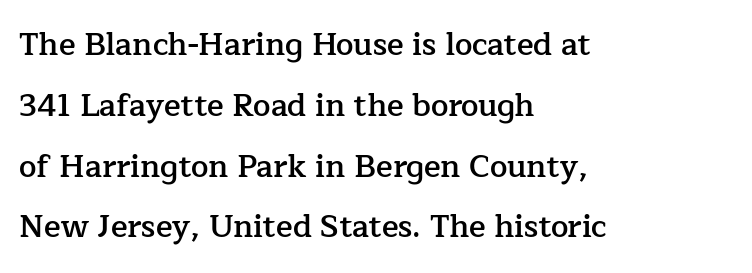
{"serif": "yes", "italic": "no", "bold": "semi", "weight": "semibold", "width": "normal", "stroke_contrast": "low", "x_height": "medium", "monospaced": "no", "underline": "no", "align": "left", "line_spacing": "loose", "line_spacing_ratio": 1.96, "letter_spacing": "normal", "letter_spacing_em": 0.0, "glyph_px": 31}
